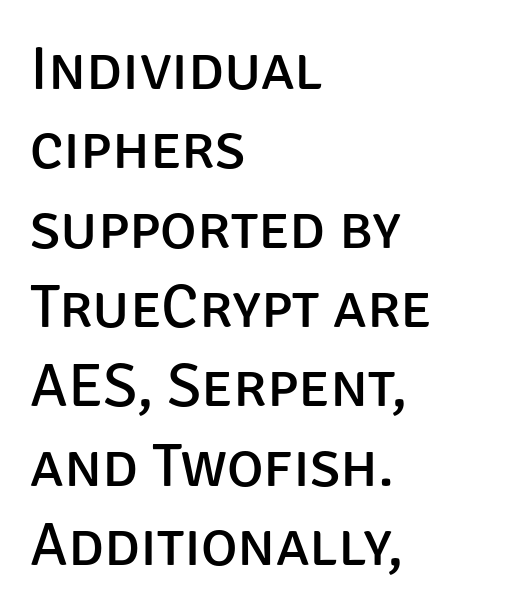
Q: Is the text bold? A: No.
Q: Is the text italic (slanted)? A: No, it is upright.
Q: Is the typeface a serif or a sans-serif typeface? A: Sans-serif.
Q: Is the text underlined? A: No.
Q: How is the paragraph aligned? A: Left-aligned.
Q: Is the spacing between letters normal or unusually wide? A: Normal.
Q: Is the spacing between lines tight, normal or loose? A: Normal.
Q: Width (condensed, normal, or wide)? A: Normal.
Q: Stroke contrast? A: Low.
Q: x-height? A: Large.
Q: Monospaced? A: No.
